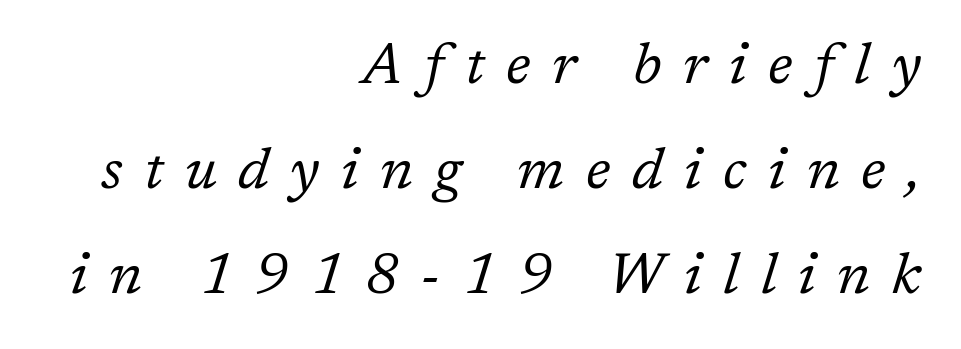
{"serif": "yes", "italic": "yes", "lean": "right", "slant_degrees": 17, "bold": "no", "weight": "regular", "width": "normal", "stroke_contrast": "low", "x_height": "medium", "monospaced": "no", "underline": "no", "align": "right", "line_spacing_ratio": 1.81, "letter_spacing": "wide", "letter_spacing_em": 0.37, "glyph_px": 58}
